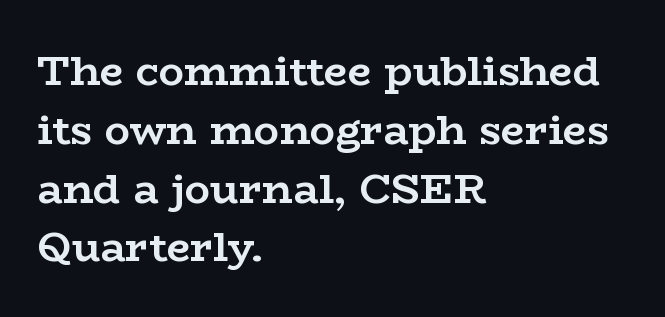
Does the type have serifs? Yes, each stem ends in a small foot. Upright lettering throughout. Summary of vertical rhythm: regular, with standard interline spacing. Does the copy run flush right? No — it runs flush left. Nobody drew a line under any word here.
